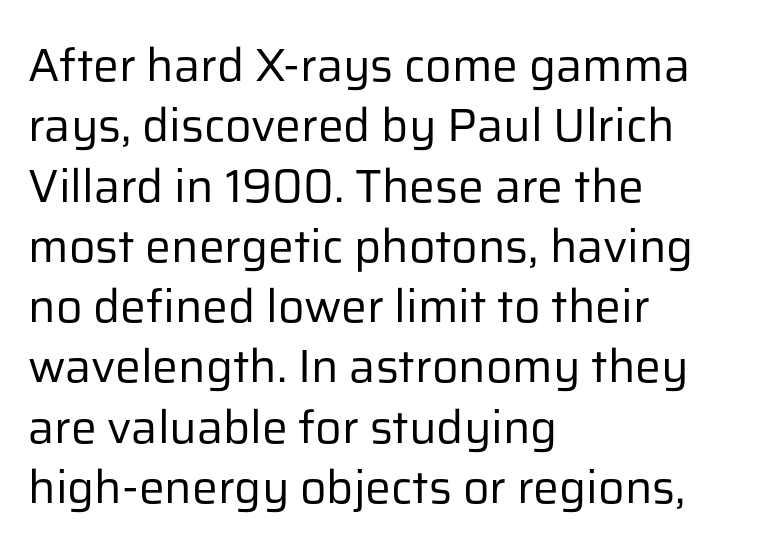
{"serif": "no", "italic": "no", "bold": "no", "weight": "regular", "width": "normal", "stroke_contrast": "low", "x_height": "medium", "monospaced": "no", "underline": "no", "align": "left", "line_spacing": "normal", "line_spacing_ratio": 1.31, "letter_spacing": "normal", "letter_spacing_em": 0.0, "glyph_px": 46}
